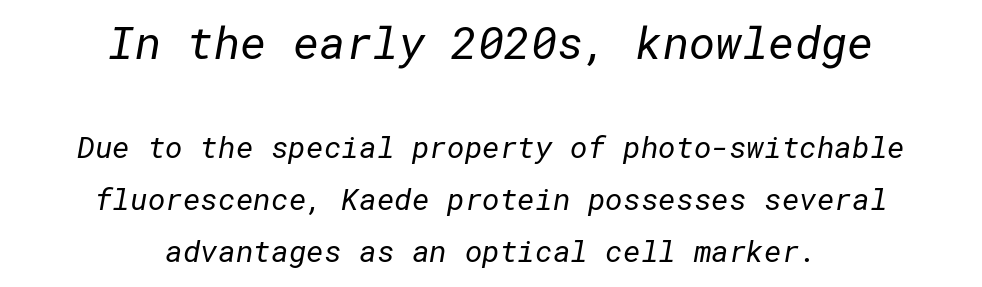
Q: Is the text bold? A: No.
Q: Is the typeface a serif or a sans-serif typeface? A: Sans-serif.
Q: Is the text underlined? A: No.
Q: How is the paragraph aligned? A: Centered.
Q: Is the spacing between letters normal or unusually wide? A: Normal.
Q: Which block of text is set in a larger size, the first (top) or the second (bottom)? A: The first (top) one.
Q: Width (condensed, normal, or wide)? A: Normal.
Q: Stroke contrast? A: Low.
Q: x-height? A: Medium.
